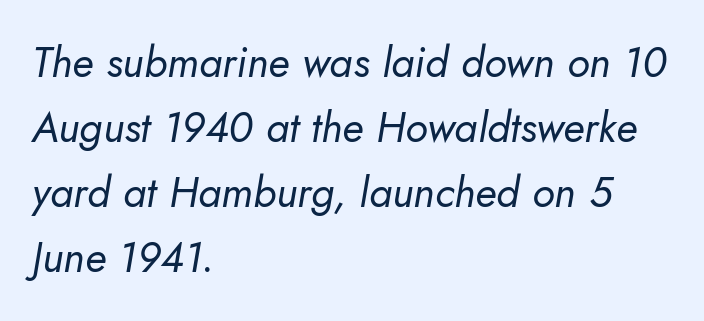
{"italic": "yes", "lean": "right", "slant_degrees": 10, "bold": "no", "weight": "regular", "width": "normal", "stroke_contrast": "low", "x_height": "small", "monospaced": "no", "underline": "no", "align": "left", "line_spacing": "normal", "line_spacing_ratio": 1.55, "letter_spacing": "normal", "letter_spacing_em": 0.0, "glyph_px": 42}
